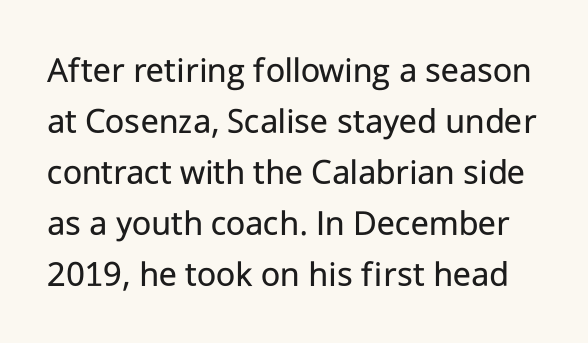
{"serif": "no", "italic": "no", "bold": "no", "weight": "regular", "width": "normal", "stroke_contrast": "low", "x_height": "medium", "monospaced": "no", "underline": "no", "line_spacing": "normal", "line_spacing_ratio": 1.38, "letter_spacing": "normal", "letter_spacing_em": 0.0, "glyph_px": 37}
